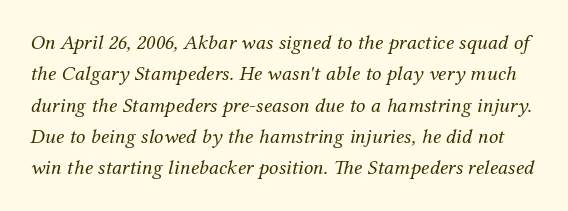
The image shows 21 px text type, italic (leaning right); set normal line spacing (1.49x), normal letter spacing, not underlined.
